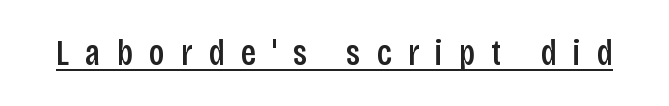
Q: Is the text italic (slanted)? A: No, it is upright.
Q: Is the typeface a serif or a sans-serif typeface? A: Sans-serif.
Q: Is the text underlined? A: Yes.
Q: Is the spacing between letters normal or unusually wide? A: Unusually wide.
Q: Width (condensed, normal, or wide)? A: Condensed.
Q: Stroke contrast? A: Low.
Q: x-height? A: Large.
Q: Monospaced? A: No.
